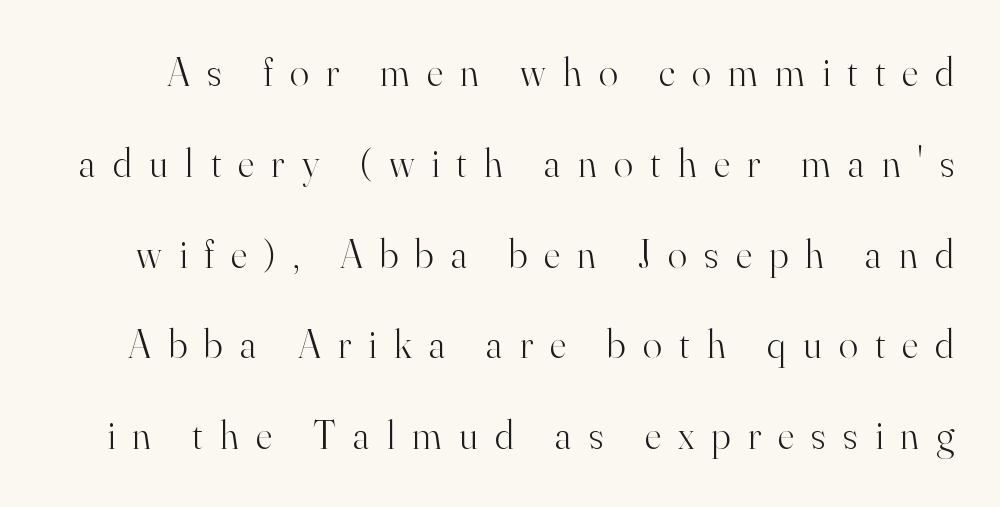
{"serif": "yes", "italic": "no", "bold": "no", "weight": "light", "width": "normal", "stroke_contrast": "high", "x_height": "small", "monospaced": "no", "underline": "no", "line_spacing": "loose", "line_spacing_ratio": 2.27, "letter_spacing": "wide", "letter_spacing_em": 0.43, "glyph_px": 40}
